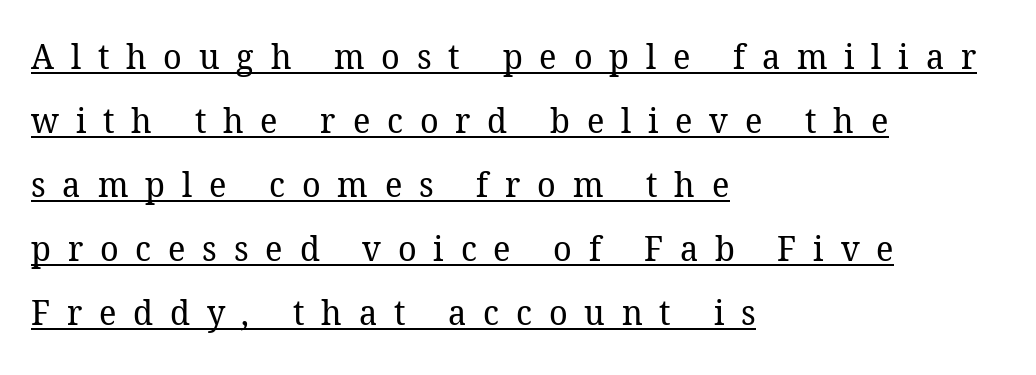
Every row of glyphs begins at an identical x-position on the left. The horizontal fit of the characters is loose and conspicuously gappy. These lines are composed in type with serifs. Each letter keeps its own natural width here, so spacing adapts to shape. The face used here appears with an underline applied.
